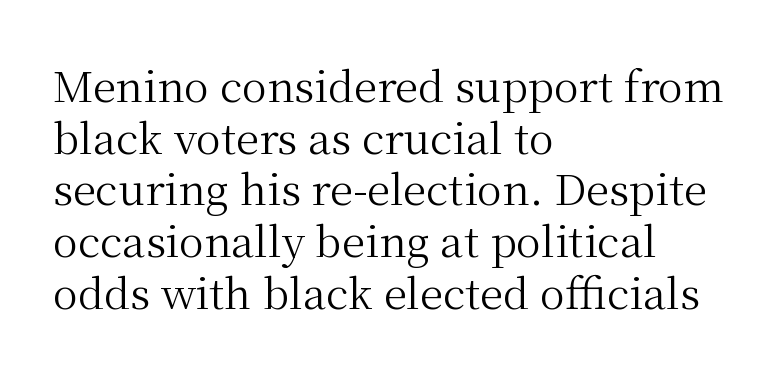
{"serif": "yes", "italic": "no", "bold": "no", "weight": "regular", "width": "normal", "stroke_contrast": "medium", "x_height": "medium", "monospaced": "no", "underline": "no", "align": "left", "line_spacing_ratio": 1.23, "letter_spacing": "normal", "letter_spacing_em": 0.0, "glyph_px": 42}
